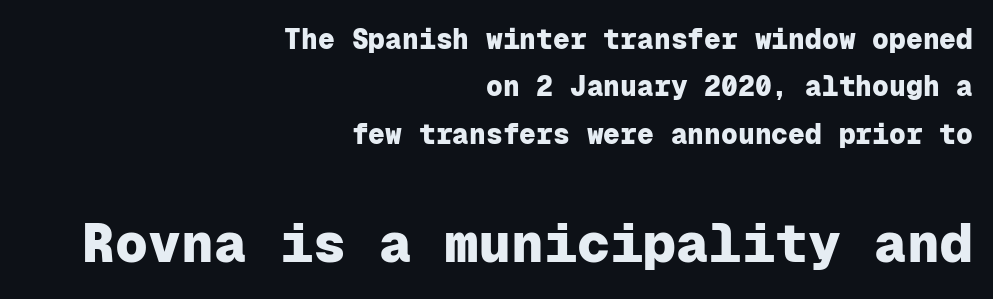
Q: Is the text bold? A: Yes.
Q: Is the text italic (slanted)? A: No, it is upright.
Q: Is the typeface a serif or a sans-serif typeface? A: Sans-serif.
Q: Is the text underlined? A: No.
Q: How is the paragraph aligned? A: Right-aligned.
Q: Is the spacing between letters normal or unusually wide? A: Normal.
Q: Is the spacing between lines tight, normal or loose? A: Normal.
Q: Which block of text is set in a larger size, the first (top) or the second (bottom)? A: The second (bottom) one.
Q: Width (condensed, normal, or wide)? A: Normal.
Q: Stroke contrast? A: Low.
Q: x-height? A: Medium.
Q: Monospaced? A: Yes.
